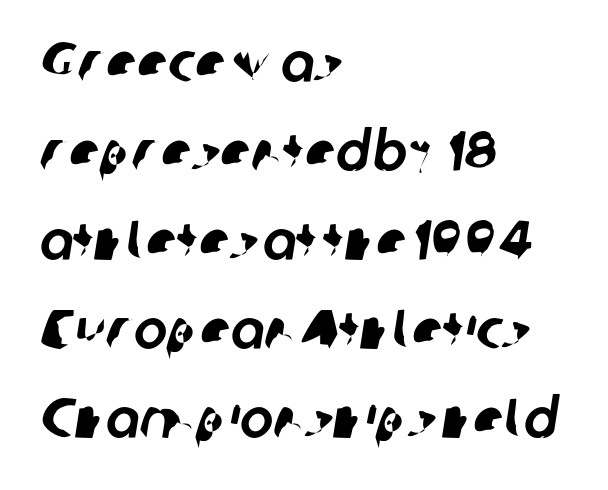
The image shows 56 px sans-serif type; set left-aligned, normal line spacing (1.59x), normal letter spacing, not underlined; low stroke contrast and a medium x-height.
